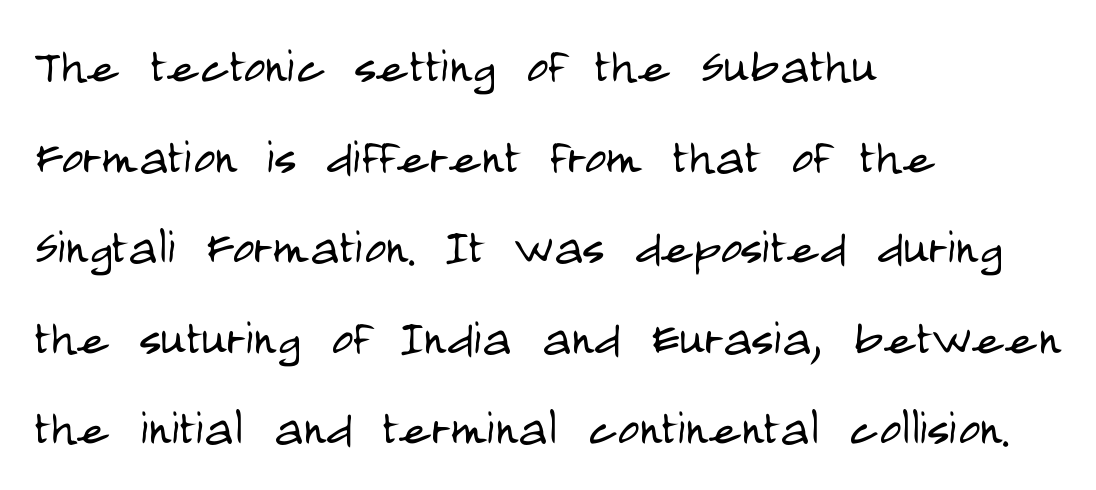
A typesetter would call this zero additional tracking. The axis of the letterforms is exactly vertical. Examine the stroke ends and you'll find no serifs. Each line starts at the same left margin while the right side varies. Quick note: underline off.
